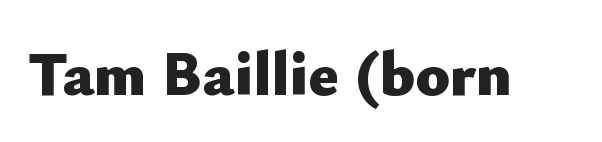
The image shows 63 px heavy sans-serif type, upright; set normal letter spacing, not underlined; low stroke contrast and a small x-height.
